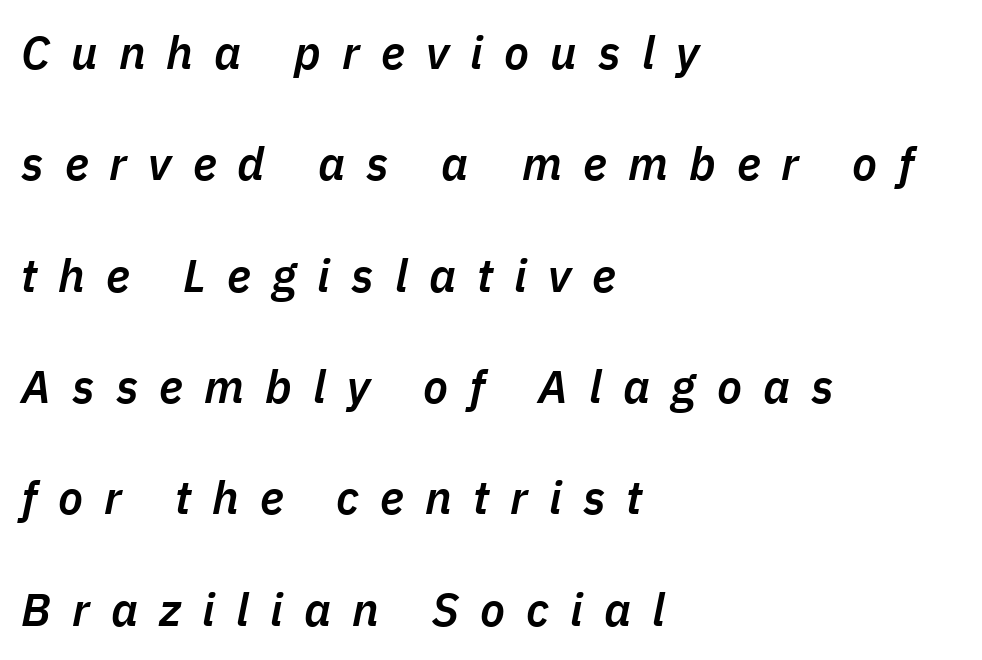
{"italic": "yes", "lean": "right", "slant_degrees": 11, "bold": "semi", "weight": "semibold", "width": "normal", "stroke_contrast": "low", "x_height": "medium", "monospaced": "no", "underline": "no", "align": "left", "line_spacing": "loose", "line_spacing_ratio": 2.42, "letter_spacing": "wide", "letter_spacing_em": 0.46, "glyph_px": 46}
